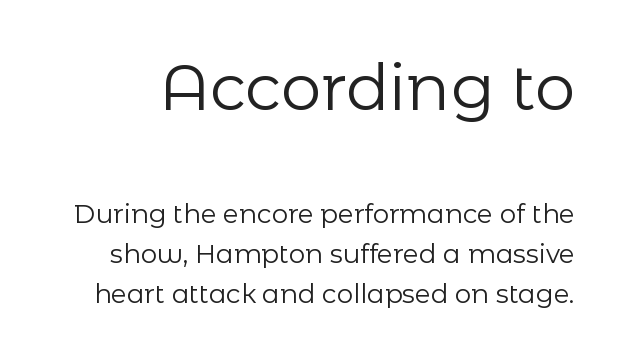
{"serif": "no", "italic": "no", "bold": "no", "weight": "regular", "width": "normal", "stroke_contrast": "low", "x_height": "medium", "monospaced": "no", "underline": "no", "line_spacing": "normal", "line_spacing_ratio": 1.53, "letter_spacing": "normal", "letter_spacing_em": 0.0, "larger_block": "first", "size_ratio": 2.46, "glyph_px": 64}
